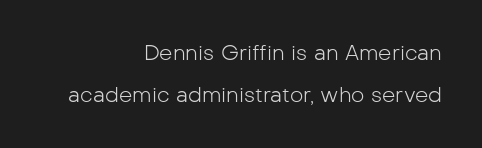
Q: Is the text bold? A: No.
Q: Is the text italic (slanted)? A: No, it is upright.
Q: Is the text underlined? A: No.
Q: How is the paragraph aligned? A: Right-aligned.
Q: Is the spacing between letters normal or unusually wide? A: Normal.
Q: Is the spacing between lines tight, normal or loose? A: Loose.
